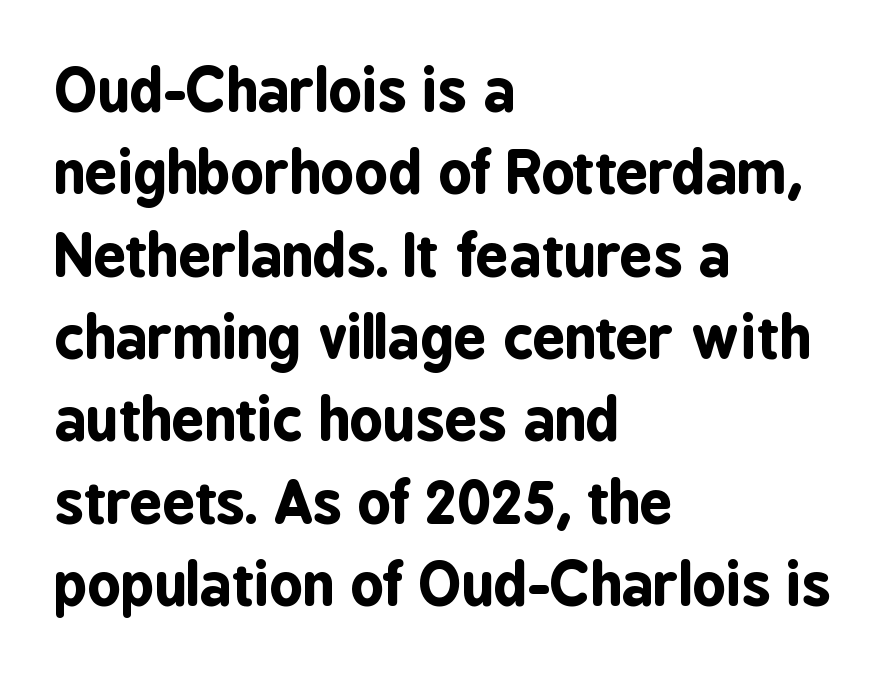
The setting favours the left margin, as ordinary paragraphs usually do. Successive baselines arrive at the customary interval. The face used here has the dense, thick strokes of a bold. Does the type have serifs? No, each stem ends abruptly. This rendering features lettering with no underline. Inter-character spacing is left at the font's built-in metrics.
